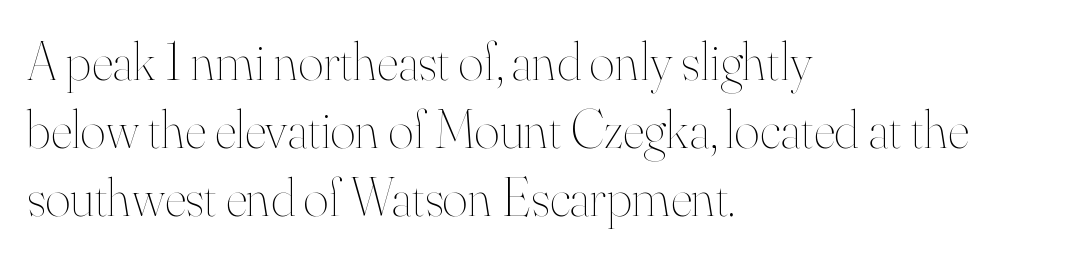
Q: Is the text bold? A: No.
Q: Is the text italic (slanted)? A: No, it is upright.
Q: Is the text underlined? A: No.
Q: How is the paragraph aligned? A: Left-aligned.
Q: Is the spacing between letters normal or unusually wide? A: Normal.
Q: Is the spacing between lines tight, normal or loose? A: Normal.
Q: Width (condensed, normal, or wide)? A: Normal.
Q: Stroke contrast? A: High.
Q: x-height? A: Small.
Q: Monospaced? A: No.
